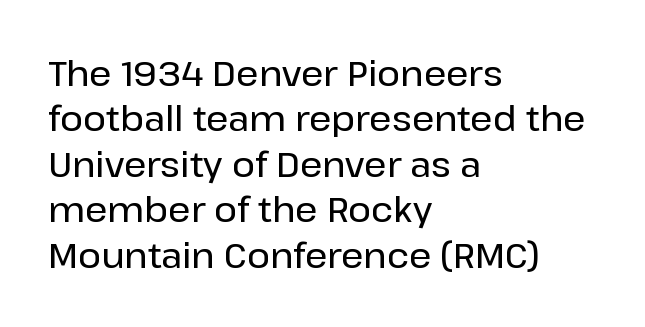
{"serif": "no", "italic": "no", "width": "normal", "stroke_contrast": "low", "x_height": "medium", "monospaced": "no", "underline": "no", "align": "left", "line_spacing": "normal", "line_spacing_ratio": 1.3, "letter_spacing": "normal", "letter_spacing_em": 0.0, "glyph_px": 35}
